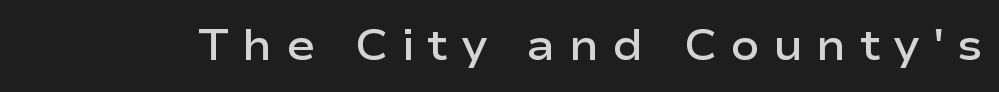
The image shows 43 px semibold, wide sans-serif type, upright; set unusually wide letter spacing (+0.3 em), not underlined; low stroke contrast and a medium x-height.
